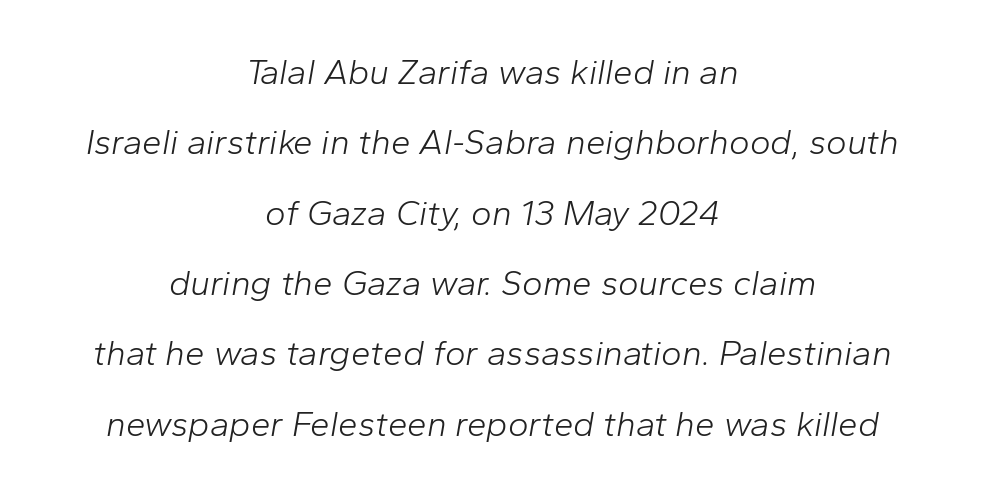
Q: Is the text bold? A: No.
Q: Is the text italic (slanted)? A: Yes, it leans right by about 10 degrees.
Q: Is the text underlined? A: No.
Q: How is the paragraph aligned? A: Centered.
Q: Is the spacing between letters normal or unusually wide? A: Normal.
Q: Is the spacing between lines tight, normal or loose? A: Loose.
Q: Width (condensed, normal, or wide)? A: Normal.
Q: Stroke contrast? A: Low.
Q: x-height? A: Medium.
Q: Monospaced? A: No.
